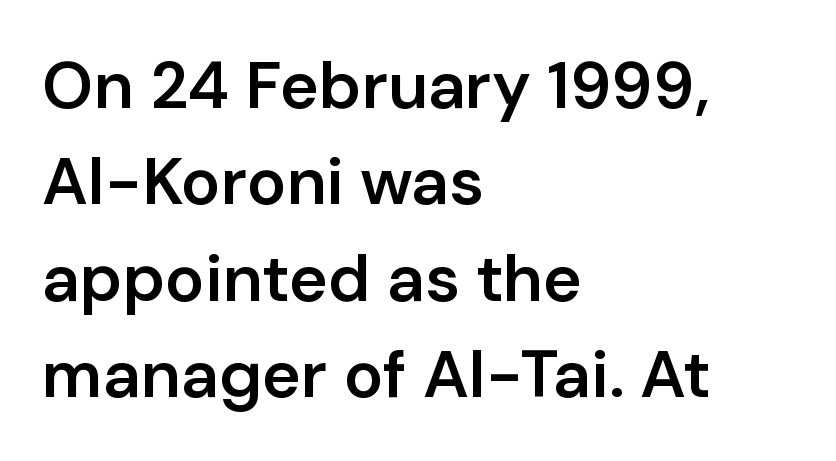
The type family on display is of the sans-serif kind. The rows are spaced the way most documents space them. On the weight axis this lands at semibold, roughly 600. The letters sit at their default tracking, neither squeezed nor spread.
